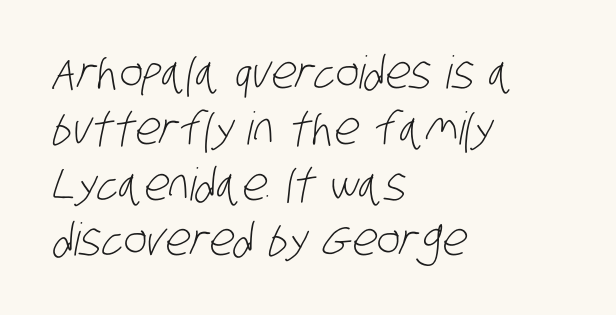
The image shows 45 px light, condensed sans-serif type; set left-aligned, line spacing 1.24x, normal letter spacing, not underlined; low stroke contrast and a large x-height.
